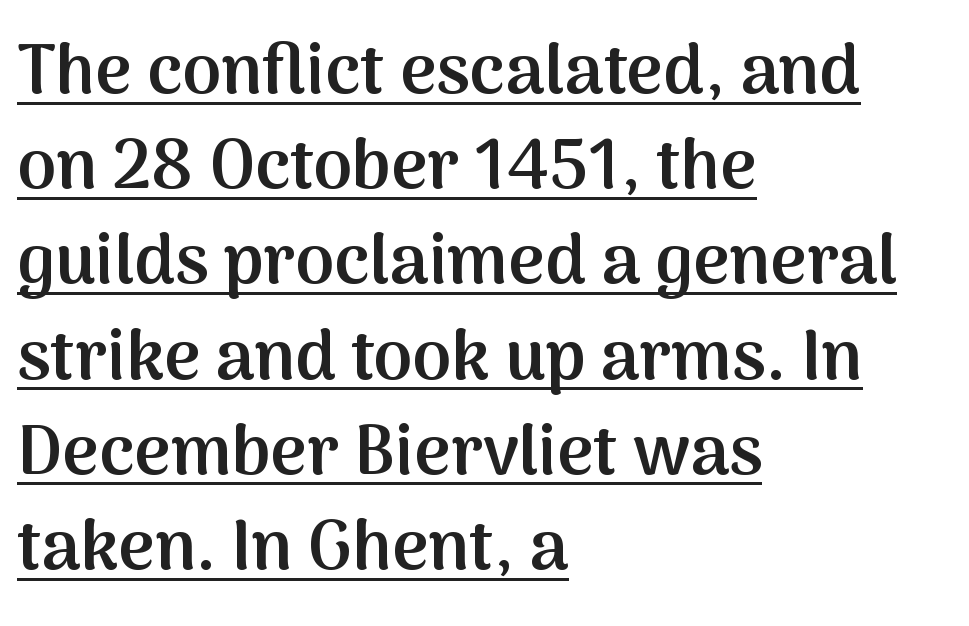
These characters rest on top of a visible drawn line. Inter-character spacing is left at the font's built-in metrics. Interline gaps are of average width in this sample. Is this a sans? Yes — the strokes have no serifs.
